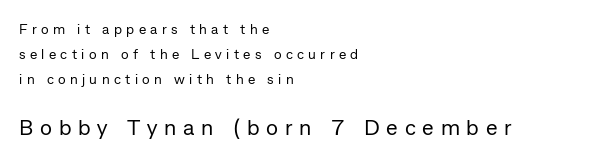
{"italic": "no", "bold": "no", "underline": "no", "align": "left", "line_spacing_ratio": 1.79, "letter_spacing": "wide", "letter_spacing_em": 0.31, "larger_block": "second", "size_ratio": 1.57, "glyph_px": 22}
